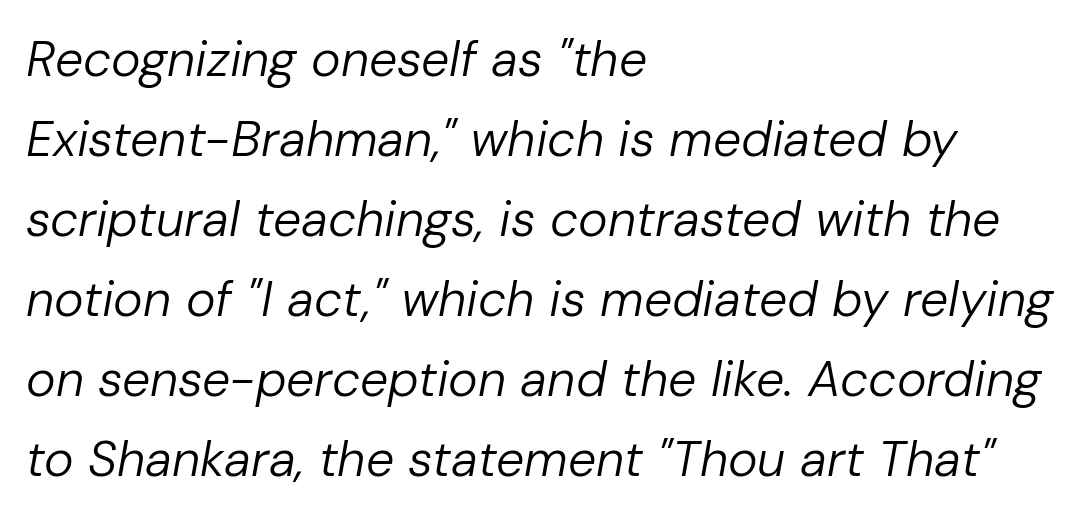
Letters rest on an invisible, unmarked baseline. This sample uses plain, unmodified letter spacing. These lines are set flush left with a ragged right edge. The rendering applies a slant to the glyphs. The letters advance in unequal steps, a hallmark of proportional type.
